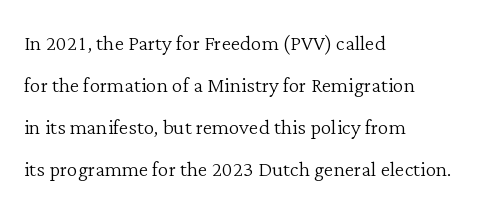
The image shows 27 px text type, upright; set left-aligned, normal line spacing (1.56x), normal letter spacing, not underlined.
